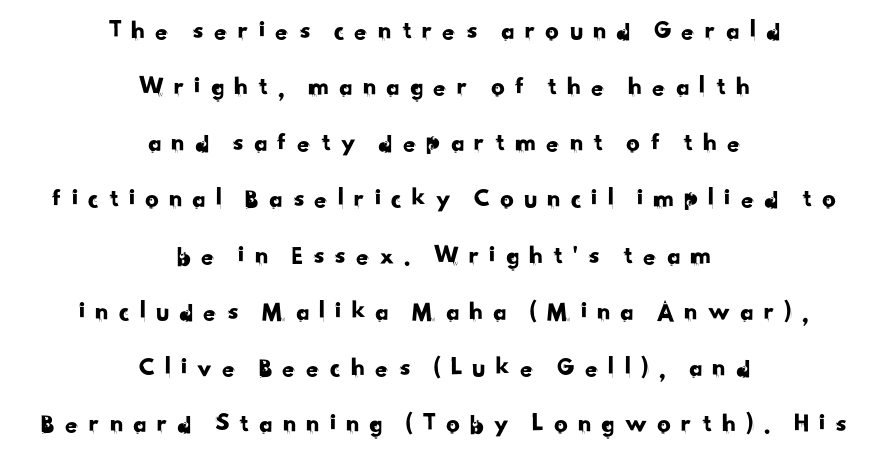
Is the letter spacing exaggerated? Yes — the characters are pushed far apart. The designer dialed line spacing up above the default. A bare baseline throughout the passage. Where is the straight margin? There isn't one; the lines are centered.
